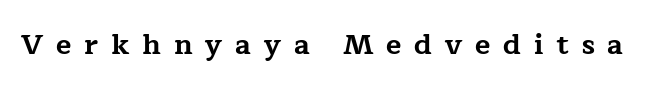
Q: Is the text bold? A: Yes.
Q: Is the text italic (slanted)? A: No, it is upright.
Q: Is the typeface a serif or a sans-serif typeface? A: Serif.
Q: Is the text underlined? A: No.
Q: Is the spacing between letters normal or unusually wide? A: Unusually wide.
Q: Width (condensed, normal, or wide)? A: Wide.
Q: Stroke contrast? A: Low.
Q: x-height? A: Medium.
Q: Monospaced? A: No.
